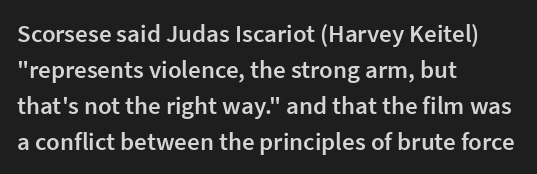
{"italic": "no", "bold": "semi", "underline": "no", "align": "left", "line_spacing": "normal", "line_spacing_ratio": 1.44, "letter_spacing": "normal", "letter_spacing_em": 0.0, "glyph_px": 25}
